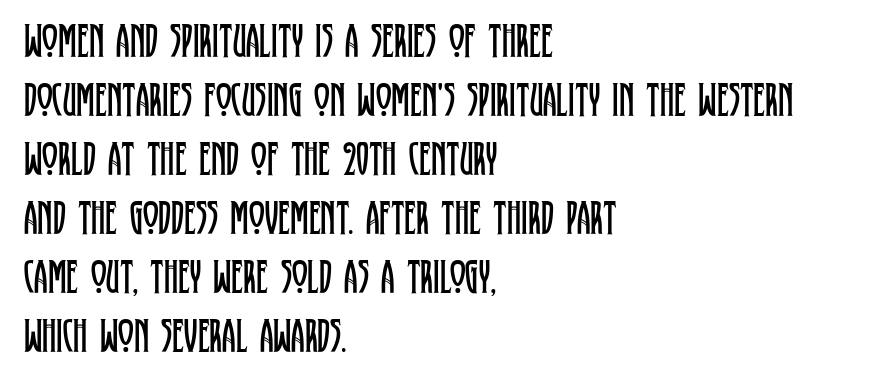
Q: Is the text bold? A: No.
Q: Is the text italic (slanted)? A: No, it is upright.
Q: Is the typeface a serif or a sans-serif typeface? A: Serif.
Q: Is the text underlined? A: No.
Q: How is the paragraph aligned? A: Left-aligned.
Q: Is the spacing between letters normal or unusually wide? A: Normal.
Q: Width (condensed, normal, or wide)? A: Condensed.
Q: Stroke contrast? A: Low.
Q: x-height? A: Large.
Q: Monospaced? A: No.
